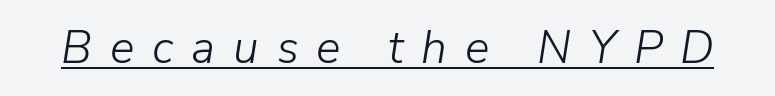
Q: Is the text bold? A: No.
Q: Is the text italic (slanted)? A: Yes, it leans right by about 9 degrees.
Q: Is the text underlined? A: Yes.
Q: Is the spacing between letters normal or unusually wide? A: Unusually wide.
Q: Width (condensed, normal, or wide)? A: Normal.
Q: Stroke contrast? A: Low.
Q: x-height? A: Medium.
Q: Monospaced? A: No.
